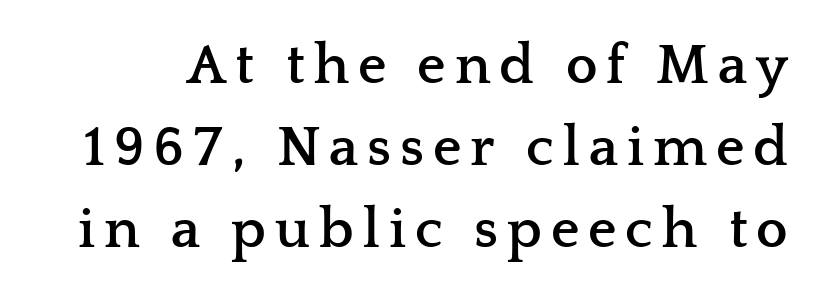
This sample has the flowing, uneven cadence of proportional lettering. Anything drawn beneath the words? Only blank space. The glyphs in this specimen are seriffed. Typesetter's note: full bold, strokes at maximum text heaviness.
